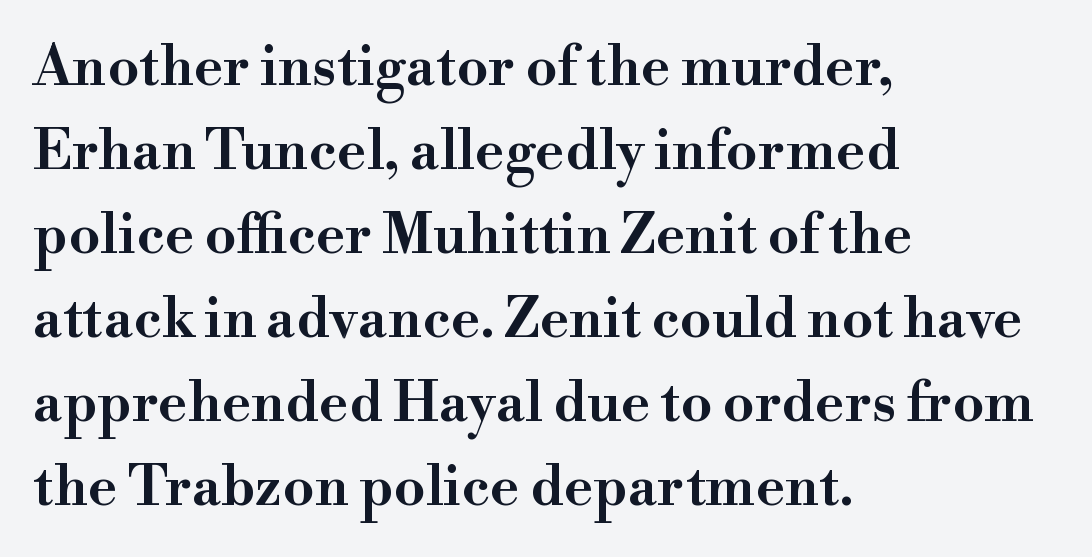
Q: Is the text italic (slanted)? A: No, it is upright.
Q: Is the typeface a serif or a sans-serif typeface? A: Serif.
Q: Is the text underlined? A: No.
Q: How is the paragraph aligned? A: Left-aligned.
Q: Is the spacing between letters normal or unusually wide? A: Normal.
Q: Is the spacing between lines tight, normal or loose? A: Normal.
Q: Width (condensed, normal, or wide)? A: Wide.
Q: Stroke contrast? A: High.
Q: x-height? A: Small.
Q: Monospaced? A: No.
